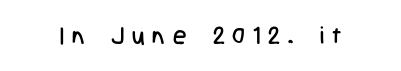
{"italic": "no", "bold": "no", "underline": "no", "letter_spacing": "wide", "letter_spacing_em": 0.33, "glyph_px": 24}
